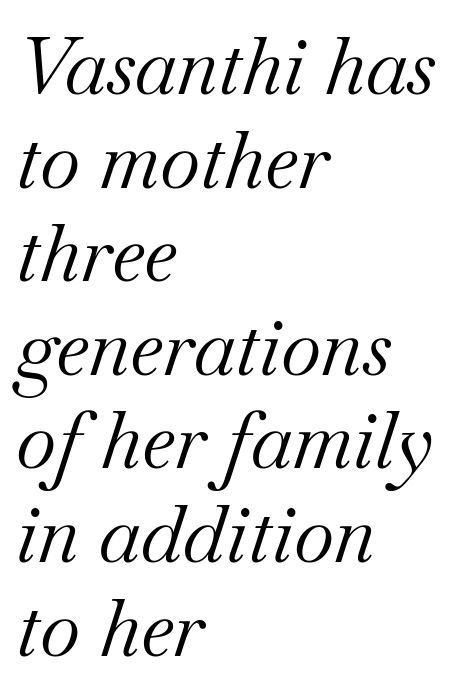
Check where the strokes stop: tiny serifs finish them off. Designer's note — italics engaged. Words appear dense and cohesive because spacing is normal. The passage shown is not underscored anywhere. Here the designer chose a conventional face with non-uniform glyph widths. Line starts are locked; line ends wander.
